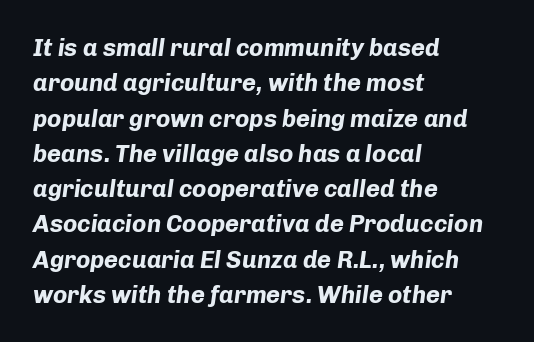
{"italic": "yes", "lean": "right", "slant_degrees": 8, "bold": "yes", "underline": "no", "align": "left", "line_spacing": "normal", "line_spacing_ratio": 1.47, "letter_spacing": "normal", "letter_spacing_em": 0.0, "glyph_px": 24}
